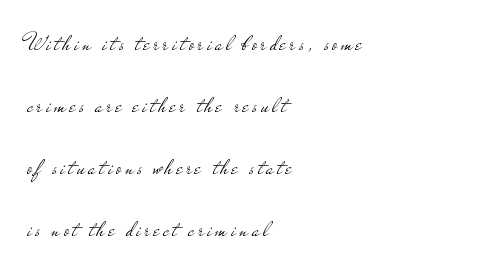
The area under the type is left untouched. Is there much room between lines? Yes — plenty of vertical air separates them. The letterforms sit at book weight or below. These lines are set flush left with a ragged right edge.
